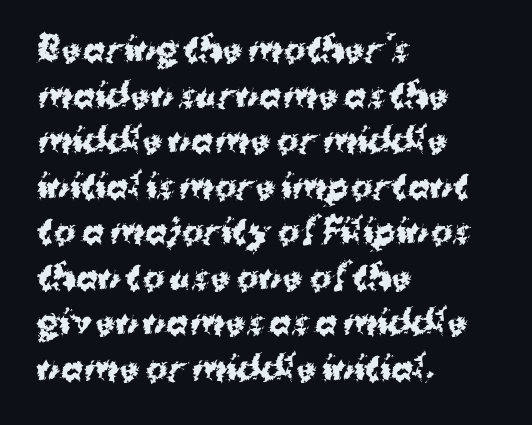
{"serif": "no", "bold": "yes", "weight": "bold", "width": "normal", "stroke_contrast": "medium", "x_height": "medium", "monospaced": "no", "underline": "no", "align": "left", "line_spacing": "normal", "line_spacing_ratio": 1.38, "letter_spacing": "normal", "letter_spacing_em": 0.0, "glyph_px": 33}
